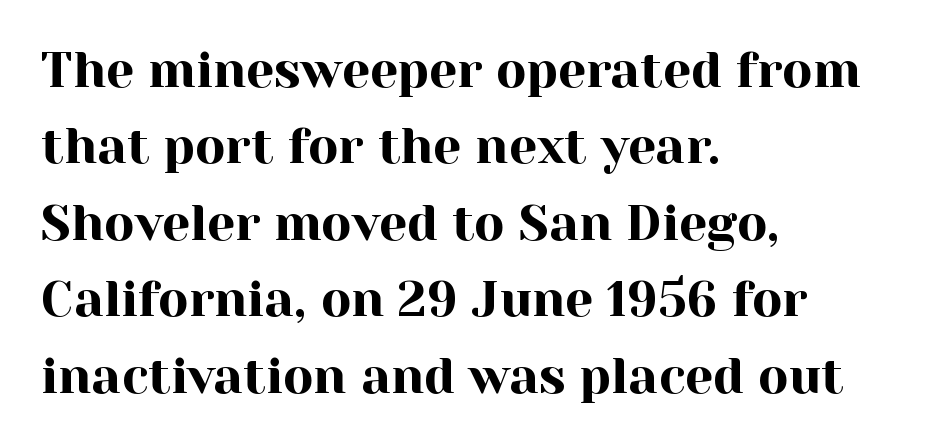
Q: Is the text italic (slanted)? A: No, it is upright.
Q: Is the typeface a serif or a sans-serif typeface? A: Serif.
Q: Is the text underlined? A: No.
Q: How is the paragraph aligned? A: Left-aligned.
Q: Is the spacing between letters normal or unusually wide? A: Normal.
Q: Is the spacing between lines tight, normal or loose? A: Normal.
Q: Width (condensed, normal, or wide)? A: Normal.
Q: x-height? A: Medium.
Q: Monospaced? A: No.
